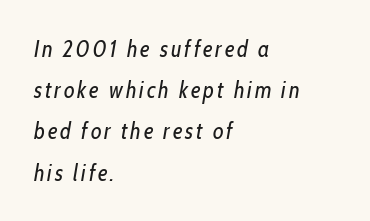
{"italic": "yes", "lean": "right", "slant_degrees": 10, "bold": "no", "underline": "no", "align": "left", "line_spacing_ratio": 1.79, "glyph_px": 23}
